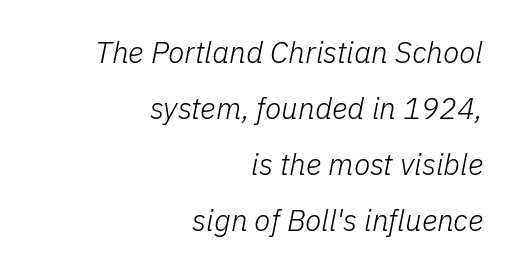
{"italic": "yes", "lean": "right", "slant_degrees": 11, "bold": "no", "weight": "light", "width": "normal", "stroke_contrast": "low", "x_height": "medium", "monospaced": "no", "underline": "no", "align": "right", "line_spacing_ratio": 1.87, "letter_spacing": "normal", "letter_spacing_em": 0.0, "glyph_px": 30}
